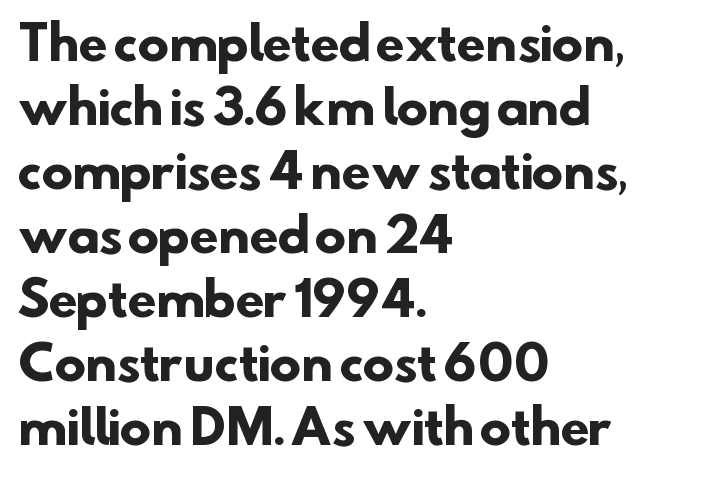
{"serif": "no", "bold": "yes", "weight": "heavy", "width": "normal", "stroke_contrast": "low", "x_height": "small", "monospaced": "no", "underline": "no", "align": "left", "line_spacing": "normal", "line_spacing_ratio": 1.36, "letter_spacing": "normal", "letter_spacing_em": 0.0, "glyph_px": 47}
